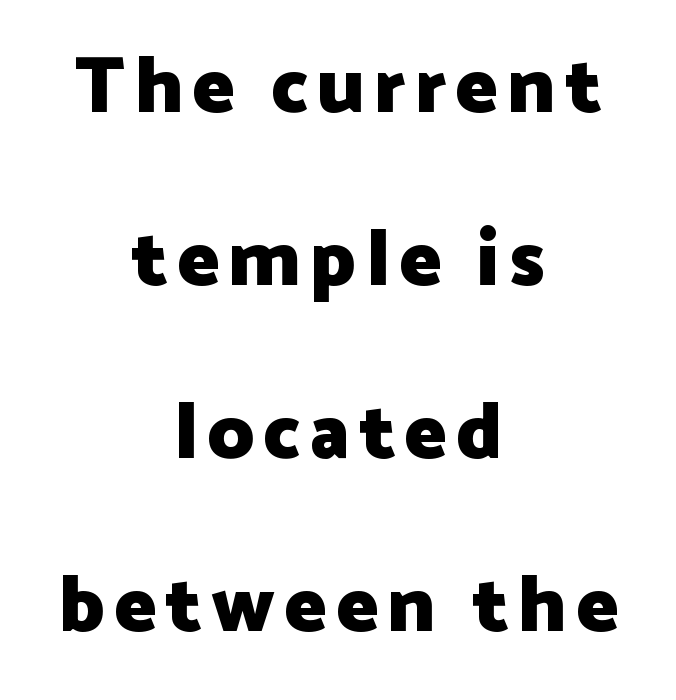
{"serif": "no", "italic": "no", "bold": "yes", "weight": "heavy", "width": "normal", "stroke_contrast": "low", "x_height": "medium", "monospaced": "no", "underline": "no", "align": "center", "line_spacing": "loose", "line_spacing_ratio": 2.19, "glyph_px": 79}
